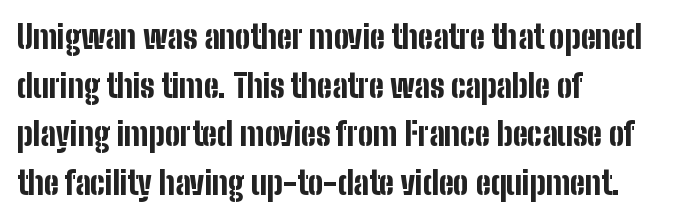
Notice how descenders clear the ascenders below comfortably — that's standard leading. Think of a printed novel: that variable character pitch is what you see here. The area under the type is left untouched. Posture: vertical. A typesetter would label this face a sans.
